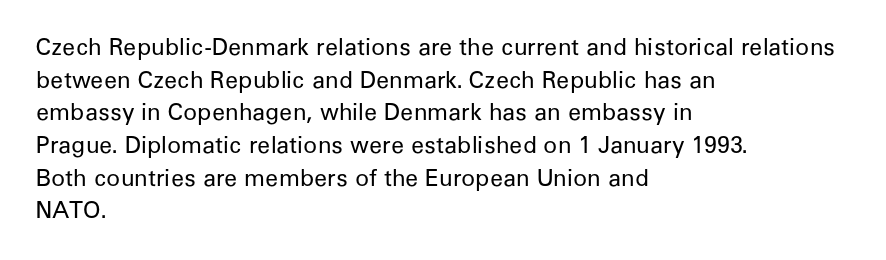
Characters follow at the spacing the type designer built in. The letterforms sit at book weight or below. Rendered with straight, roman letterforms. The rows are spaced the way most documents space them. The strip under each line holds only bare page.
